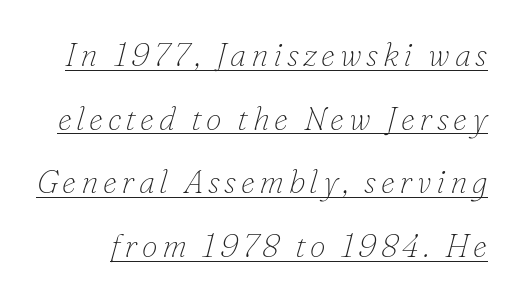
{"serif": "yes", "italic": "yes", "lean": "right", "slant_degrees": 16, "bold": "no", "weight": "thin", "width": "normal", "stroke_contrast": "low", "x_height": "small", "monospaced": "no", "underline": "yes", "line_spacing": "loose", "line_spacing_ratio": 1.99, "glyph_px": 32}
